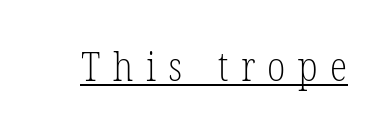
Q: Is the text bold? A: No.
Q: Is the text italic (slanted)? A: No, it is upright.
Q: Is the typeface a serif or a sans-serif typeface? A: Serif.
Q: Is the text underlined? A: Yes.
Q: Is the spacing between letters normal or unusually wide? A: Unusually wide.
Q: Width (condensed, normal, or wide)? A: Condensed.
Q: Stroke contrast? A: Low.
Q: x-height? A: Medium.
Q: Monospaced? A: No.
